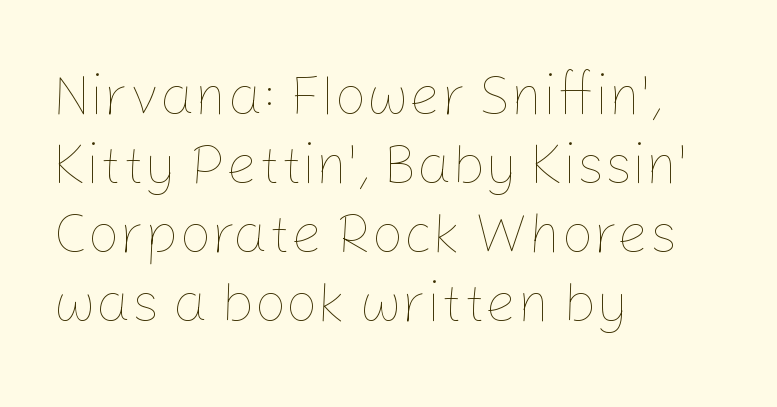
Q: Is the text bold? A: No.
Q: Is the text italic (slanted)? A: No, it is upright.
Q: Is the text underlined? A: No.
Q: How is the paragraph aligned? A: Left-aligned.
Q: Is the spacing between letters normal or unusually wide? A: Normal.
Q: Width (condensed, normal, or wide)? A: Normal.
Q: Stroke contrast? A: Low.
Q: x-height? A: Medium.
Q: Monospaced? A: No.
